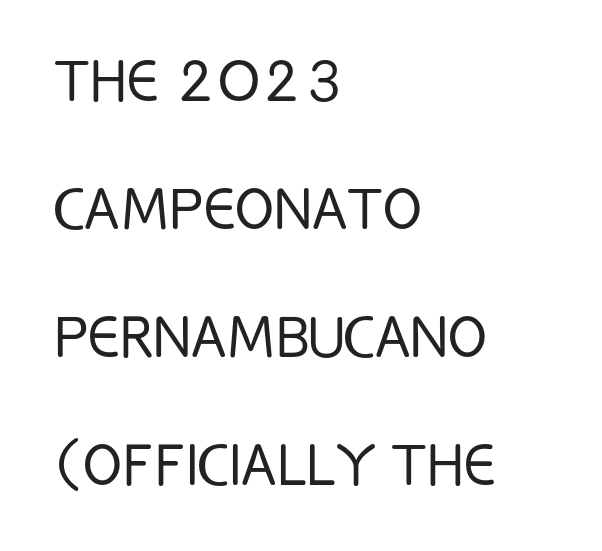
{"serif": "no", "italic": "no", "bold": "no", "weight": "light", "width": "condensed", "stroke_contrast": "low", "x_height": "large", "monospaced": "no", "underline": "no", "align": "left", "line_spacing_ratio": 1.78, "letter_spacing": "normal", "letter_spacing_em": 0.0, "glyph_px": 72}
